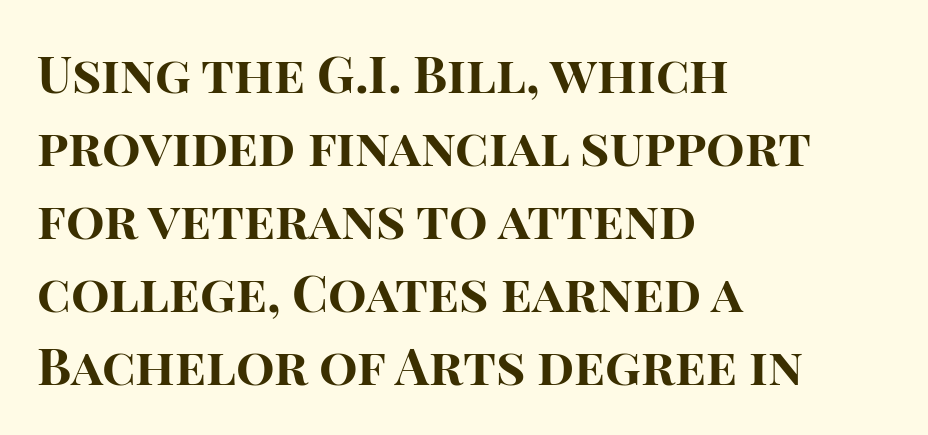
The image shows 51 px bold sans-serif type, upright; set left-aligned, normal line spacing (1.43x), normal letter spacing, not underlined; high stroke contrast and a large x-height.
